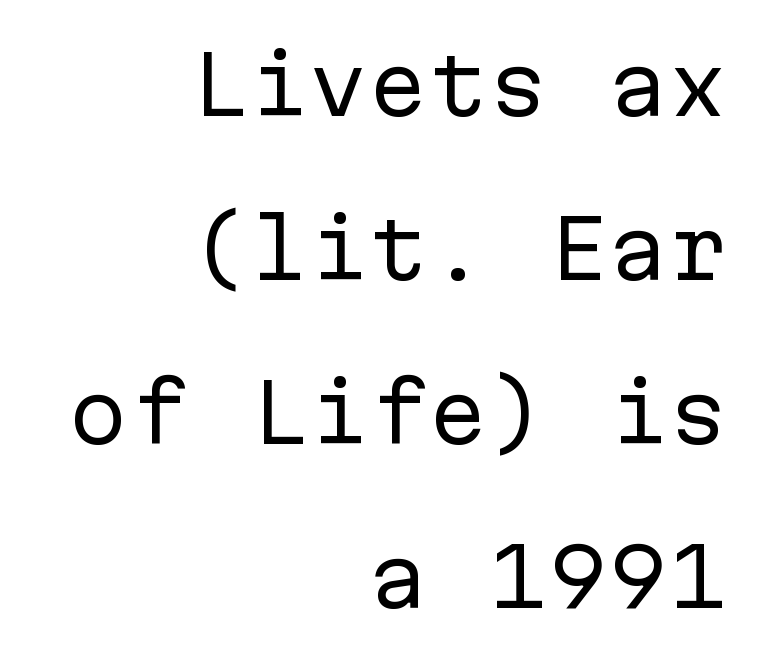
A quiet, ordinary-to-light weight characterises the typeface. This sample has the even, mechanical cadence of fixed-width lettering. If you drew a ruler down the right edge, every line would touch it. Inter-character spacing is left at the font's built-in metrics.
